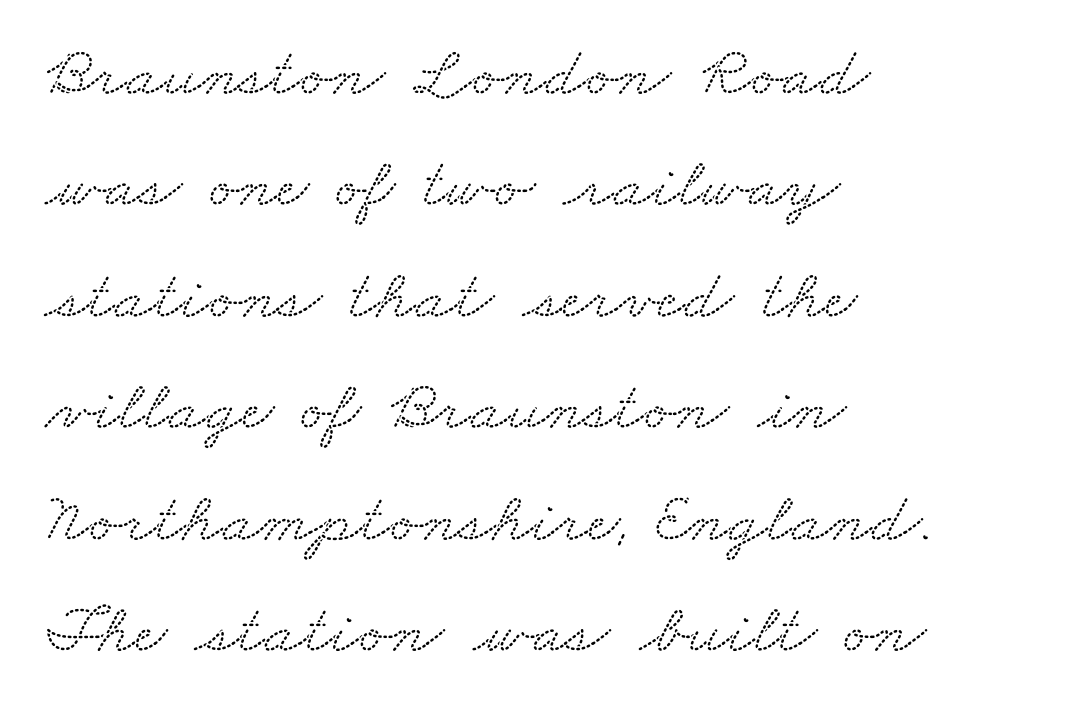
Q: Is the typeface a serif or a sans-serif typeface? A: Serif.
Q: Is the text underlined? A: No.
Q: How is the paragraph aligned? A: Left-aligned.
Q: Is the spacing between letters normal or unusually wide? A: Normal.
Q: Is the spacing between lines tight, normal or loose? A: Normal.
Q: Width (condensed, normal, or wide)? A: Wide.
Q: Stroke contrast? A: Low.
Q: x-height? A: Small.
Q: Monospaced? A: No.
